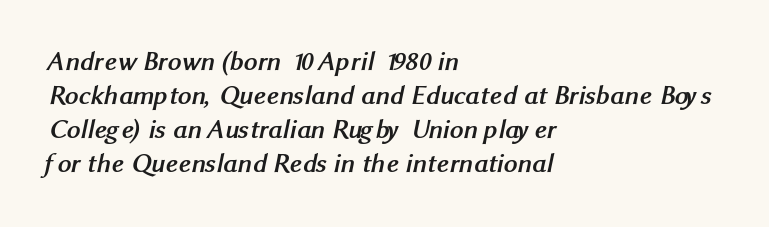
The image shows 27 px bold type; set left-aligned, normal line spacing (1.26x), normal letter spacing, not underlined.
